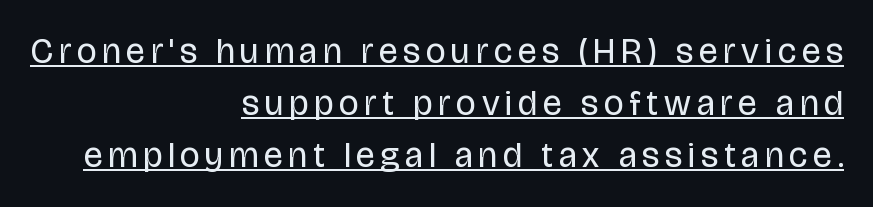
{"serif": "no", "italic": "no", "bold": "no", "weight": "regular", "width": "condensed", "stroke_contrast": "low", "x_height": "large", "monospaced": "no", "underline": "yes", "align": "right", "line_spacing": "normal", "line_spacing_ratio": 1.48, "glyph_px": 35}
